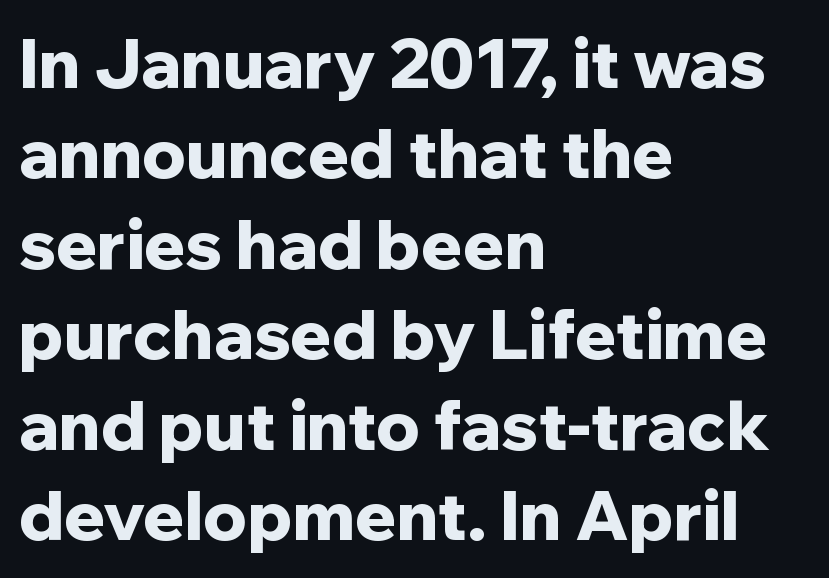
{"serif": "no", "italic": "no", "bold": "yes", "weight": "bold", "width": "normal", "stroke_contrast": "low", "x_height": "medium", "monospaced": "no", "underline": "no", "align": "left", "line_spacing": "normal", "line_spacing_ratio": 1.33, "letter_spacing": "normal", "letter_spacing_em": 0.0, "glyph_px": 68}
